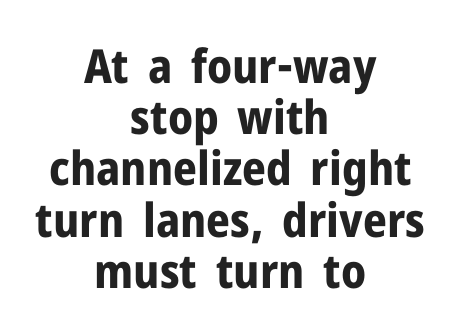
{"serif": "no", "italic": "no", "bold": "yes", "weight": "bold", "width": "normal", "stroke_contrast": "low", "x_height": "medium", "monospaced": "no", "underline": "no", "align": "center", "line_spacing": "tight", "line_spacing_ratio": 1.09, "letter_spacing": "normal", "letter_spacing_em": 0.0, "glyph_px": 47}
